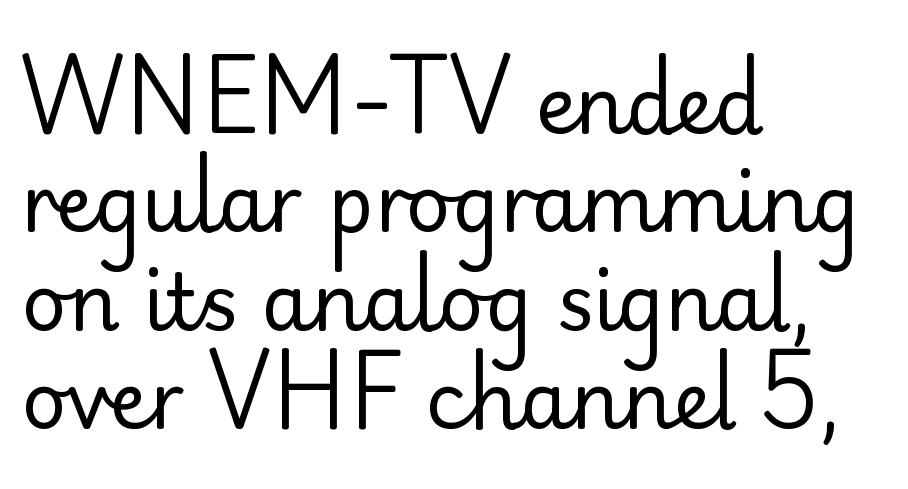
Short and long lines alike share a common starting point at left. The face used here is proportionally spaced, like ordinary book or web type. This sample uses an upright cut, with every glyph sitting square on the baseline. Caption: face not bold, strokes unweighted. This sample uses plain, unmodified letter spacing.
